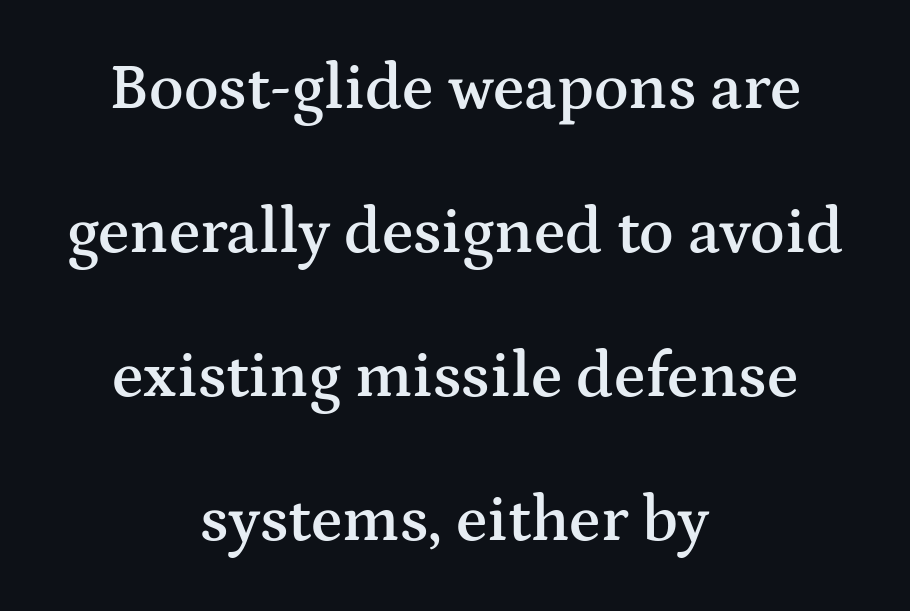
These lines are rendered in a variable-pitch font. Bare-footed words on every line. Every row of glyphs is offset so its center matches the block's center. Look at the bottom of the vertical strokes: they flare into serifs here. Compared with typical body copy, the letter spacing here is the same.
